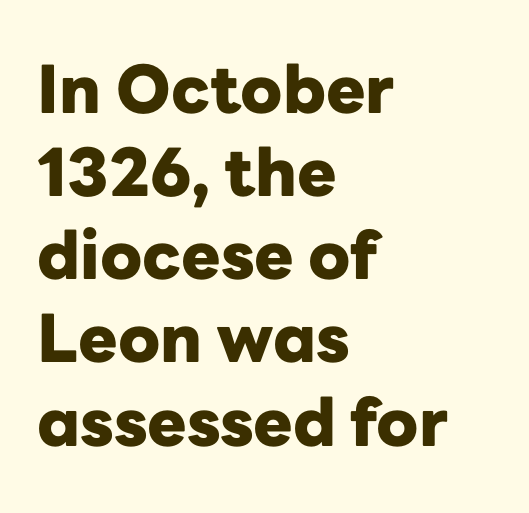
Q: Is the text bold? A: Yes.
Q: Is the text italic (slanted)? A: No, it is upright.
Q: Is the typeface a serif or a sans-serif typeface? A: Sans-serif.
Q: Is the text underlined? A: No.
Q: How is the paragraph aligned? A: Left-aligned.
Q: Is the spacing between letters normal or unusually wide? A: Normal.
Q: Is the spacing between lines tight, normal or loose? A: Normal.
Q: Width (condensed, normal, or wide)? A: Normal.
Q: Stroke contrast? A: Low.
Q: x-height? A: Medium.
Q: Monospaced? A: No.
